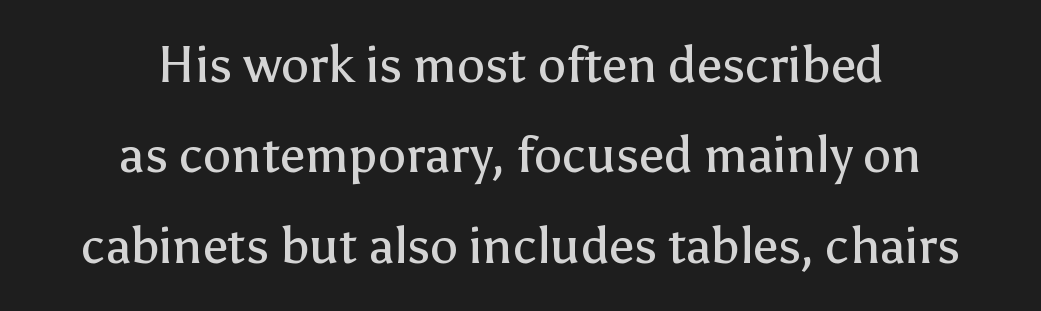
A quiet, ordinary-to-light weight characterises the typeface. The text was rendered using a sans face with plain stroke endings. A centered setting, common on invitations and titles, is used for this passage. Here the designer chose a conventional face with non-uniform glyph widths.
